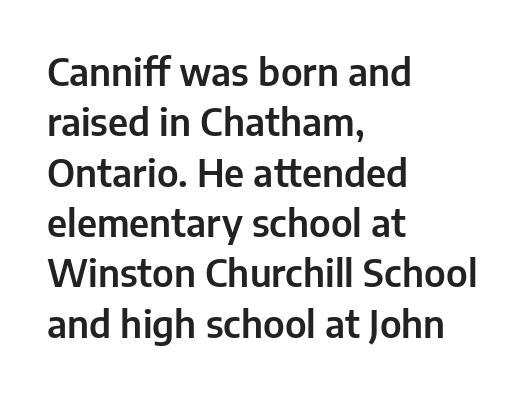
Each letter keeps its own natural width here, so spacing adapts to shape. The block of text has a typical density, with ordinary space between rows. A roman cut, with each character standing at attention. Beneath every word, the page is bare. These lines are composed in type without serifs. Inter-character spacing is left at the font's built-in metrics.
